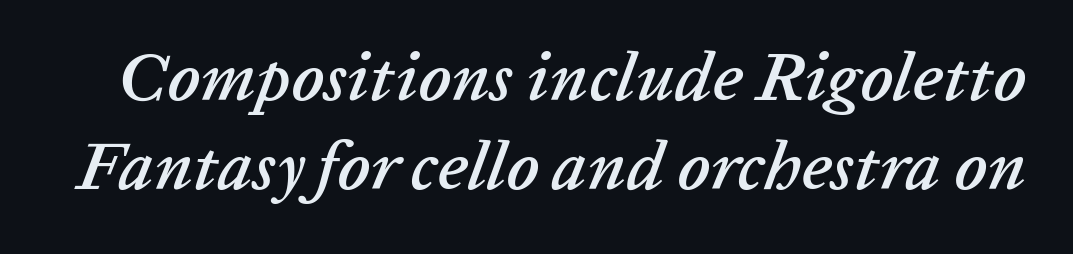
Q: Is the text italic (slanted)? A: Yes, it leans right by about 20 degrees.
Q: Is the text underlined? A: No.
Q: Is the spacing between letters normal or unusually wide? A: Normal.
Q: Is the spacing between lines tight, normal or loose? A: Normal.
Q: Width (condensed, normal, or wide)? A: Normal.
Q: Stroke contrast? A: Low.
Q: x-height? A: Medium.
Q: Monospaced? A: No.
